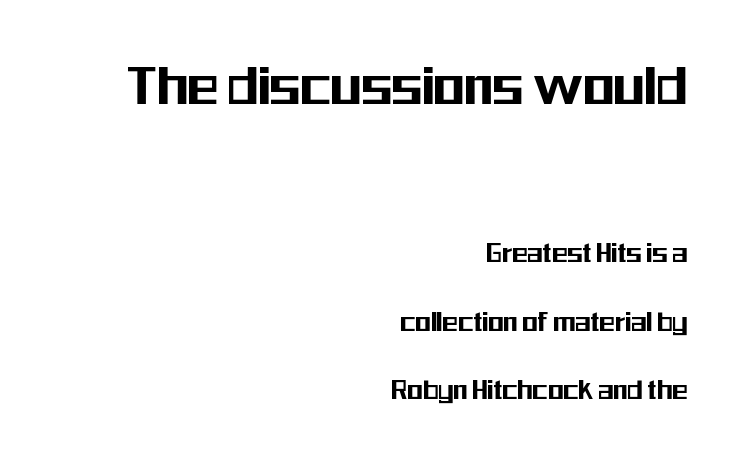
Q: Is the text italic (slanted)? A: No, it is upright.
Q: Is the typeface a serif or a sans-serif typeface? A: Sans-serif.
Q: Is the text underlined? A: No.
Q: How is the paragraph aligned? A: Right-aligned.
Q: Is the spacing between letters normal or unusually wide? A: Normal.
Q: Is the spacing between lines tight, normal or loose? A: Loose.
Q: Which block of text is set in a larger size, the first (top) or the second (bottom)? A: The first (top) one.
Q: Width (condensed, normal, or wide)? A: Condensed.
Q: Stroke contrast? A: Medium.
Q: x-height? A: Medium.
Q: Monospaced? A: No.
